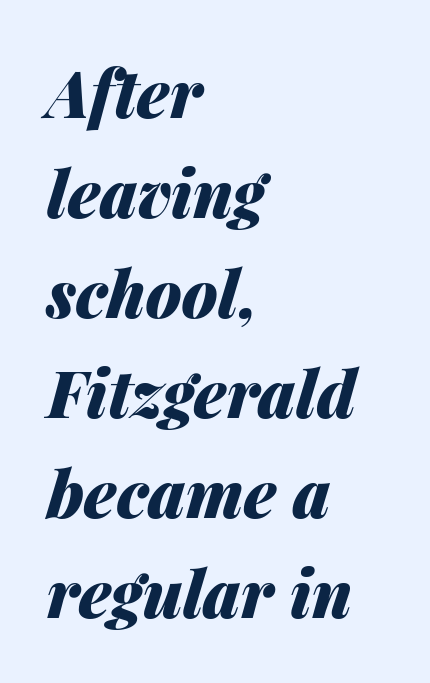
{"italic": "yes", "lean": "right", "slant_degrees": 14, "bold": "yes", "weight": "heavy", "width": "normal", "stroke_contrast": "medium", "x_height": "medium", "monospaced": "no", "underline": "no", "align": "left", "line_spacing": "normal", "line_spacing_ratio": 1.54, "letter_spacing": "normal", "letter_spacing_em": 0.0, "glyph_px": 65}
